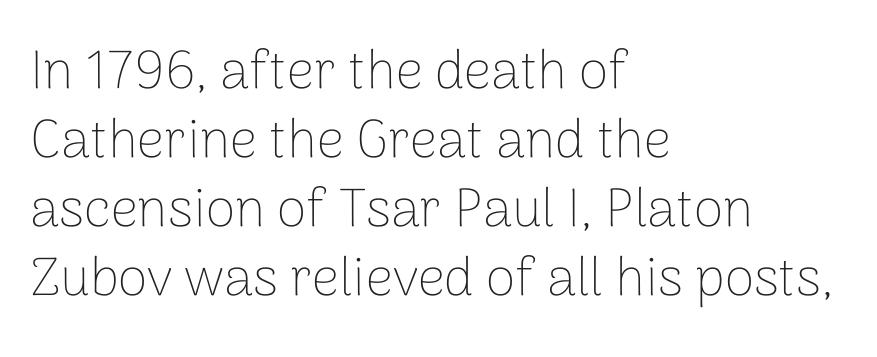
{"serif": "no", "italic": "no", "bold": "no", "weight": "thin", "width": "normal", "stroke_contrast": "low", "x_height": "medium", "monospaced": "no", "underline": "no", "align": "left", "line_spacing": "normal", "line_spacing_ratio": 1.28, "letter_spacing": "normal", "letter_spacing_em": 0.0, "glyph_px": 54}
